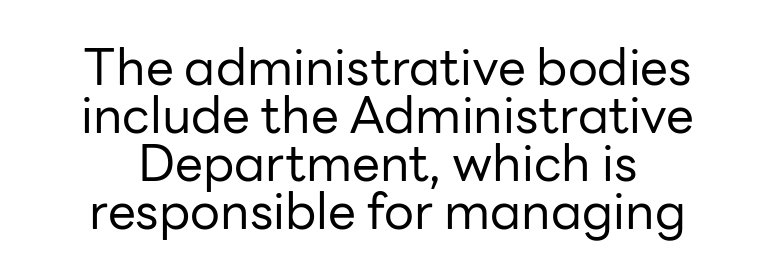
The image shows 50 px regular-weight sans-serif type, upright; set centered, tight line spacing (0.96x), normal letter spacing, not underlined; low stroke contrast and a medium x-height.
